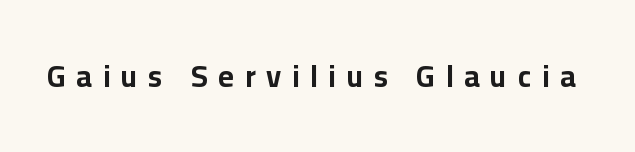
The image shows 30 px bold sans-serif type, upright; set unusually wide letter spacing (+0.36 em), not underlined; low stroke contrast and a medium x-height.
